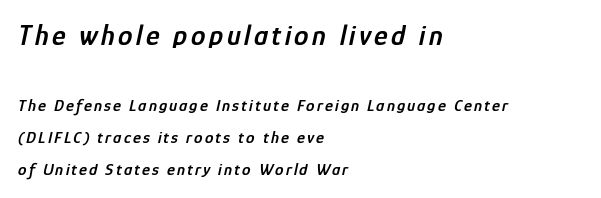
{"italic": "yes", "lean": "right", "slant_degrees": 12, "bold": "semi", "weight": "semibold", "width": "condensed", "stroke_contrast": "low", "x_height": "medium", "monospaced": "no", "underline": "no", "align": "left", "line_spacing_ratio": 1.87, "larger_block": "first", "size_ratio": 1.71, "glyph_px": 29}
